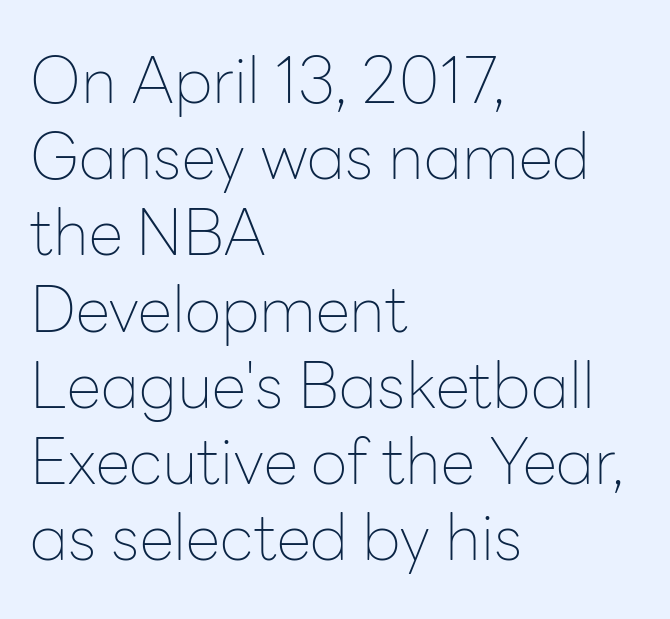
{"serif": "no", "italic": "no", "bold": "no", "weight": "thin", "width": "normal", "stroke_contrast": "low", "x_height": "medium", "monospaced": "no", "underline": "no", "align": "left", "line_spacing_ratio": 1.21, "letter_spacing": "normal", "letter_spacing_em": 0.0, "glyph_px": 63}
